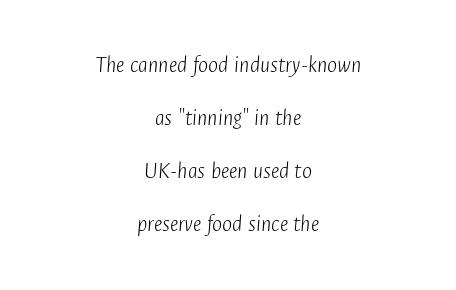
{"italic": "yes", "lean": "right", "slant_degrees": 4, "bold": "no", "underline": "no", "align": "center", "line_spacing": "loose", "line_spacing_ratio": 2.21, "letter_spacing": "normal", "letter_spacing_em": 0.0, "glyph_px": 24}
